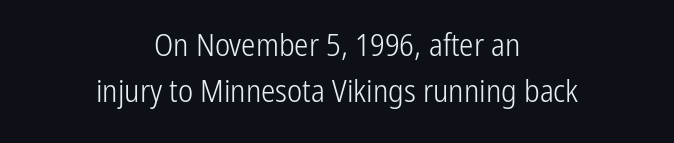
The image shows 32 px light, condensed sans-serif type, upright; set centered, normal line spacing (1.45x), normal letter spacing, not underlined; low stroke contrast and a medium x-height.
